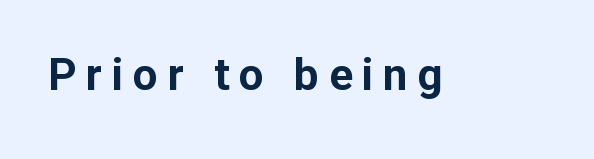
The tracking jumps out immediately: characters are airy and widely separated. The specimen omits any rule beneath the text block's lines. Serifs: no, the terminals of the letterforms are clean. Set as a true bold cut, around the 700 mark.
